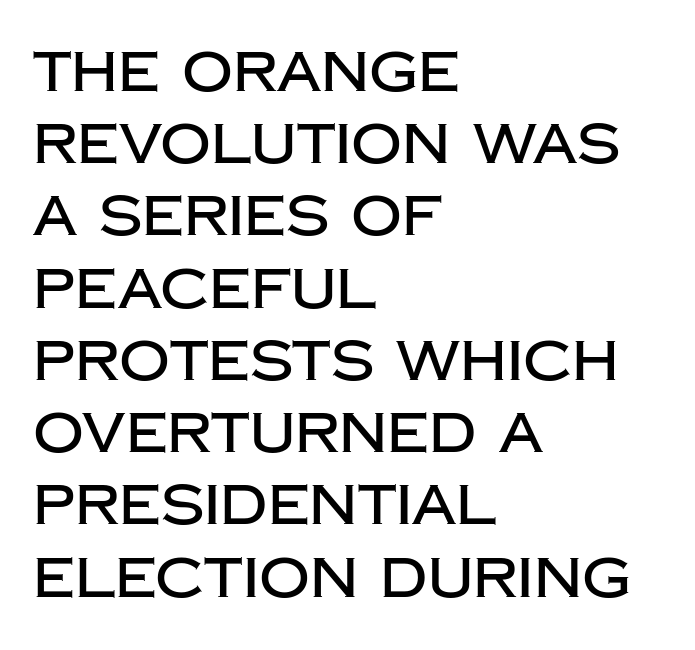
The image shows 56 px sans-serif type, upright; set left-aligned, normal line spacing (1.29x), normal letter spacing, not underlined; low stroke contrast and a large x-height.
